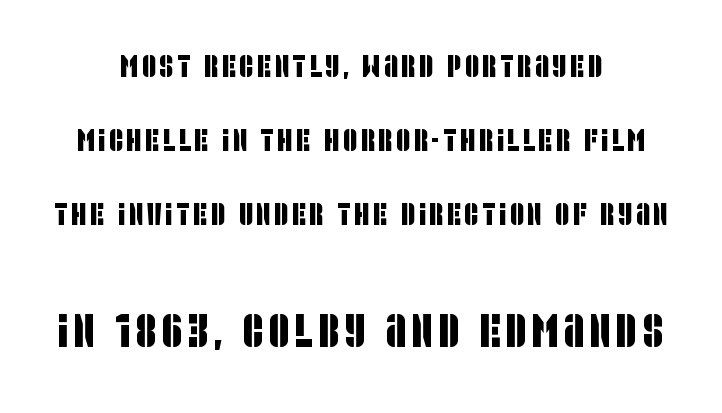
{"serif": "no", "width": "condensed", "stroke_contrast": "low", "x_height": "large", "monospaced": "no", "underline": "no", "align": "center", "line_spacing": "loose", "line_spacing_ratio": 2.39, "larger_block": "second", "size_ratio": 1.48, "glyph_px": 46}
